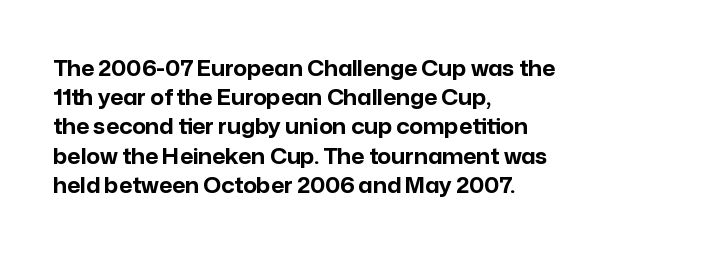
Q: Is the text bold? A: Yes.
Q: Is the text italic (slanted)? A: No, it is upright.
Q: Is the text underlined? A: No.
Q: How is the paragraph aligned? A: Left-aligned.
Q: Is the spacing between letters normal or unusually wide? A: Normal.
Q: Is the spacing between lines tight, normal or loose? A: Normal.
